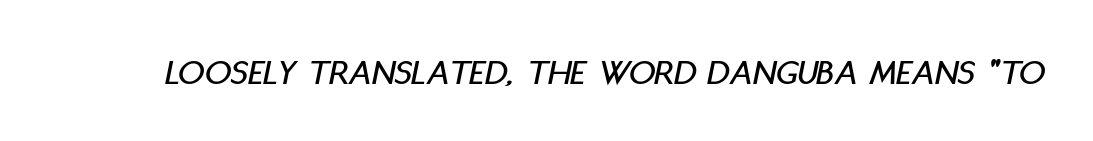
The type is set solid horizontally, with unmodified tracking. The glyphs look as if they've been sheared to an angle. Character widths vary here, with narrow letters taking less room than wide ones. Just letters on the line, the space beneath them empty.
